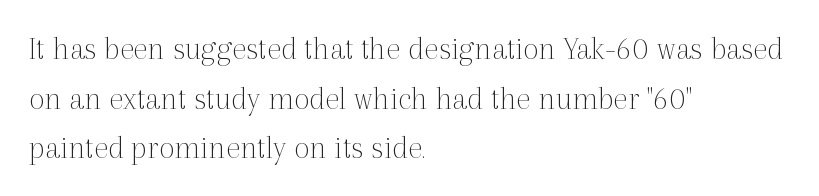
The image shows 34 px thin serif type, upright; set left-aligned, normal line spacing (1.46x), normal letter spacing, not underlined; a medium x-height.
